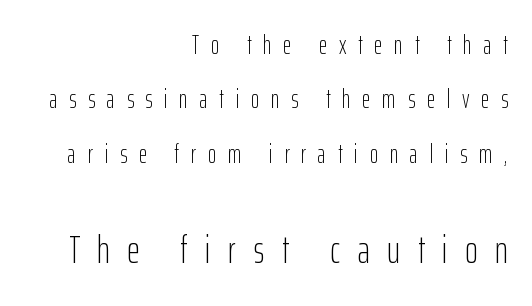
{"serif": "no", "italic": "no", "bold": "no", "weight": "light", "width": "condensed", "stroke_contrast": "low", "x_height": "medium", "monospaced": "no", "underline": "no", "align": "right", "line_spacing": "loose", "line_spacing_ratio": 2.09, "letter_spacing": "wide", "letter_spacing_em": 0.45, "larger_block": "second", "size_ratio": 1.5, "glyph_px": 39}
